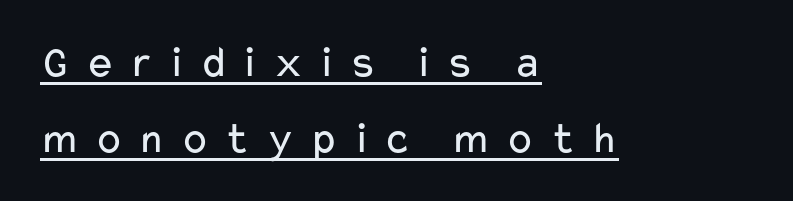
{"serif": "no", "italic": "no", "bold": "no", "weight": "regular", "width": "wide", "stroke_contrast": "low", "x_height": "medium", "monospaced": "no", "underline": "yes", "align": "left", "line_spacing": "normal", "line_spacing_ratio": 1.68, "letter_spacing": "wide", "letter_spacing_em": 0.3, "glyph_px": 45}
